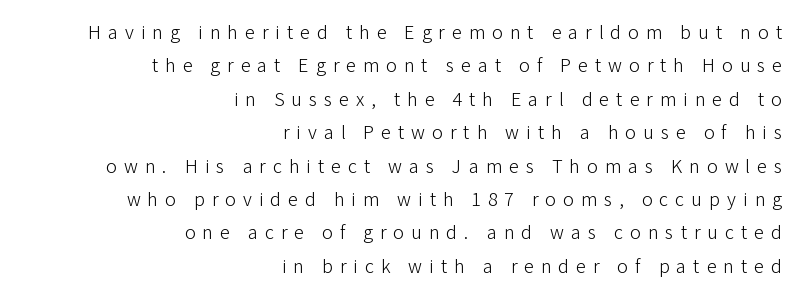
Quick note: interline space is typical. A quiet, ordinary-to-light weight characterises the typeface. The paragraph shown leans on its right margin. Italic? Not at all — the glyphs are vertical. A typesetter would call this heavily tracked-out type. Descenders are the only things crossing below the line.
